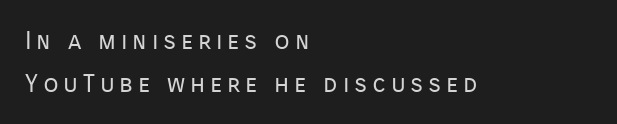
Q: Is the text bold? A: No.
Q: Is the text italic (slanted)? A: No, it is upright.
Q: Is the text underlined? A: No.
Q: How is the paragraph aligned? A: Left-aligned.
